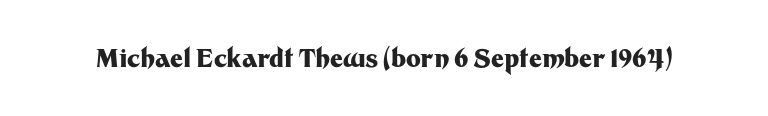
Underlining? Definitely not there. Strong, thick strokes mark this as bold type. This sample uses an upright cut, with every glyph sitting square on the baseline. A typesetter would call this zero additional tracking.
